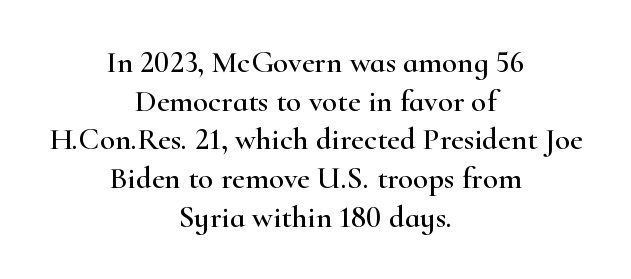
Is the letter spacing exaggerated? No — it looks like the ordinary default. The rendering uses natural spacing where letterforms have individual widths. A typesetter would label this face a serif. Short and long lines alike share a common midpoint.
